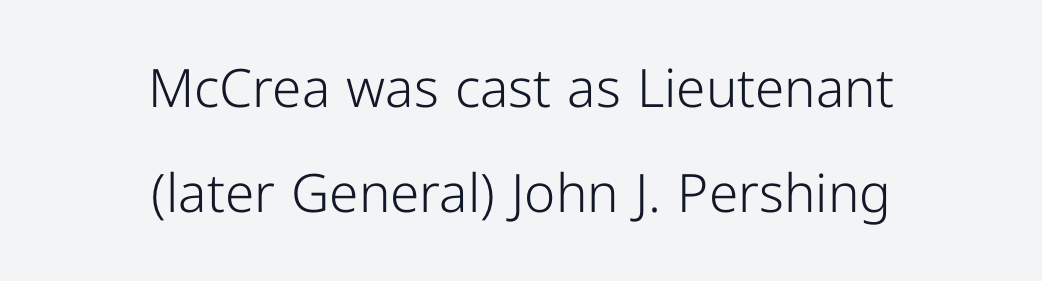
Q: Is the text bold? A: No.
Q: Is the text italic (slanted)? A: No, it is upright.
Q: Is the typeface a serif or a sans-serif typeface? A: Sans-serif.
Q: Is the text underlined? A: No.
Q: How is the paragraph aligned? A: Centered.
Q: Is the spacing between letters normal or unusually wide? A: Normal.
Q: Is the spacing between lines tight, normal or loose? A: Loose.
Q: Width (condensed, normal, or wide)? A: Normal.
Q: Stroke contrast? A: Low.
Q: x-height? A: Medium.
Q: Monospaced? A: No.
